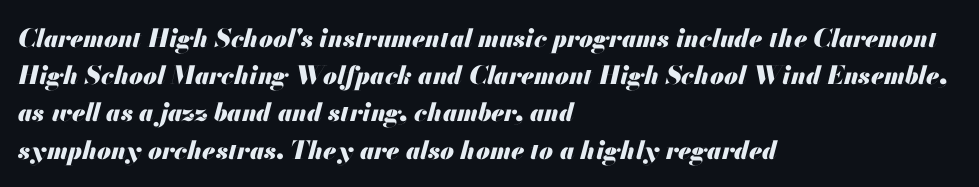
{"italic": "yes", "lean": "right", "slant_degrees": 13, "bold": "yes", "underline": "no", "align": "left", "line_spacing": "normal", "line_spacing_ratio": 1.49, "letter_spacing": "normal", "letter_spacing_em": 0.0, "glyph_px": 25}
